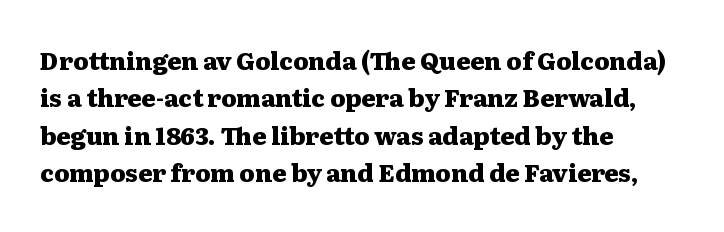
Underline: absent. Strokes here are thick enough to call this a true bold. This block has exactly the height ordinary leading produces. Standard letterfit; no display-style spreading of the glyphs. The lines are quadded left.
